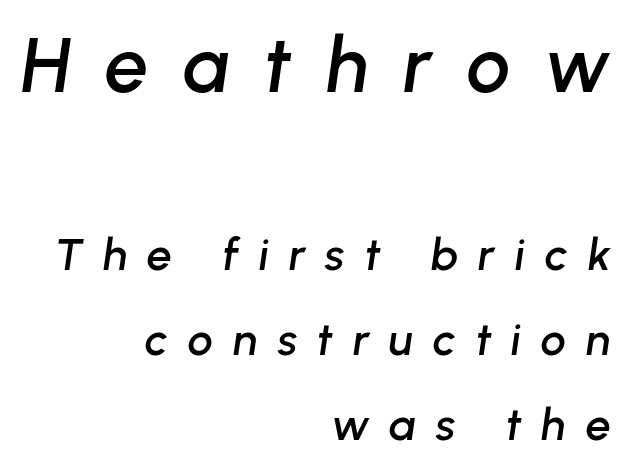
Q: Is the text italic (slanted)? A: Yes, it leans right by about 8 degrees.
Q: Is the text underlined? A: No.
Q: How is the paragraph aligned? A: Right-aligned.
Q: Is the spacing between letters normal or unusually wide? A: Unusually wide.
Q: Which block of text is set in a larger size, the first (top) or the second (bottom)? A: The first (top) one.
Q: Width (condensed, normal, or wide)? A: Normal.
Q: Stroke contrast? A: Low.
Q: x-height? A: Medium.
Q: Monospaced? A: No.
